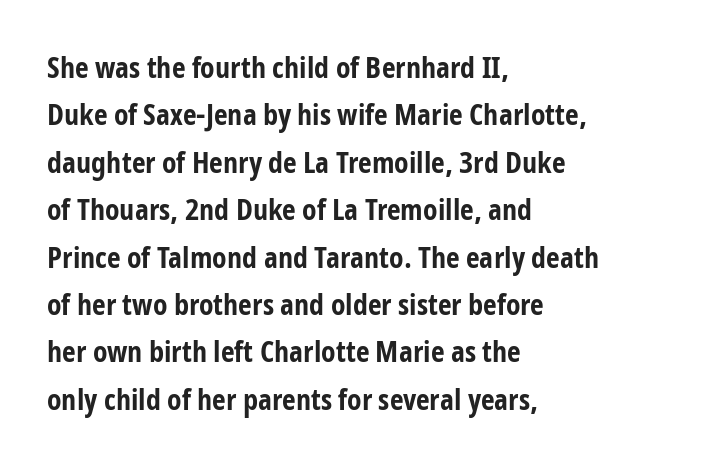
Is there any slant? The stems are plumb. Font category for this specimen: sans-serif. Caption: bold face, heavy strokes. Words float on clear page, feet unadorned. The face used here is proportionally spaced, like ordinary book or web type.
